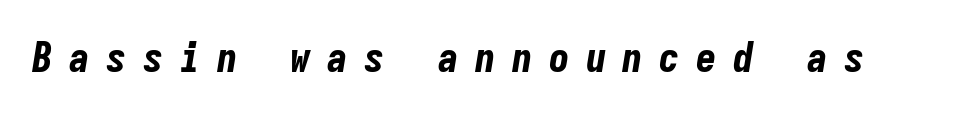
Descender tails drop into unmarked territory. In terms of weight, the rendering is a true, heavy bold. The text carries the slant typical of an italic or oblique font. The passage shown is typed in a monospace face where columns stay perfectly aligned. The letterforms stand isolated, each surrounded by extra space.
